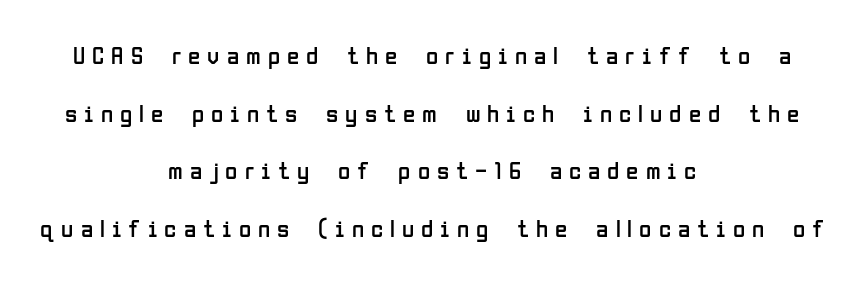
Upright lettering throughout. Caption: multi-line text, centered on the measure. Is the stroke heavy? The answer is a plain regular-or-lighter. Leading is clearly above the norm, producing a sparse column.
